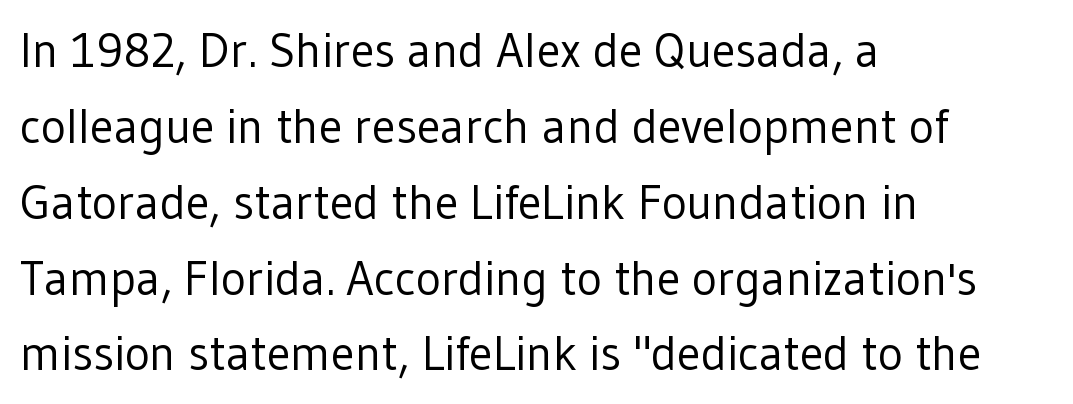
The specimen reads as upright at a glance. Is the stroke heavy? The answer is a plain regular-or-lighter. Any mark beneath the type? The region is blank. Interline gaps are of average width in this sample.
